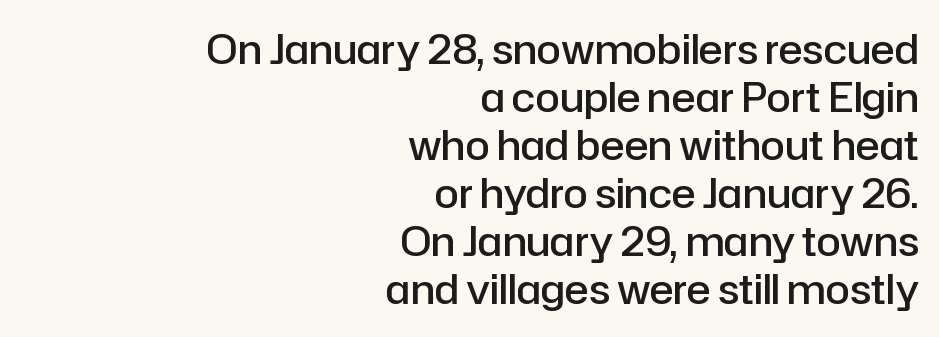
{"serif": "no", "italic": "no", "bold": "semi", "weight": "semibold", "width": "normal", "stroke_contrast": "low", "x_height": "medium", "monospaced": "no", "underline": "no", "align": "right", "line_spacing_ratio": 1.2, "letter_spacing": "normal", "letter_spacing_em": 0.0, "glyph_px": 40}
